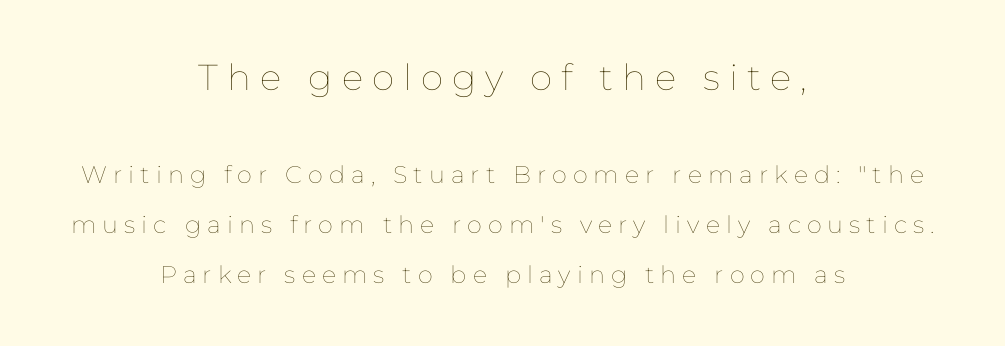
The vertical gap from one line to the next is large. The lettering stays uniformly vertical, giving the passage a roman look. The more generous point size was reserved for the upper chunk. Is the stroke heavy? The answer is a plain regular-or-lighter.
